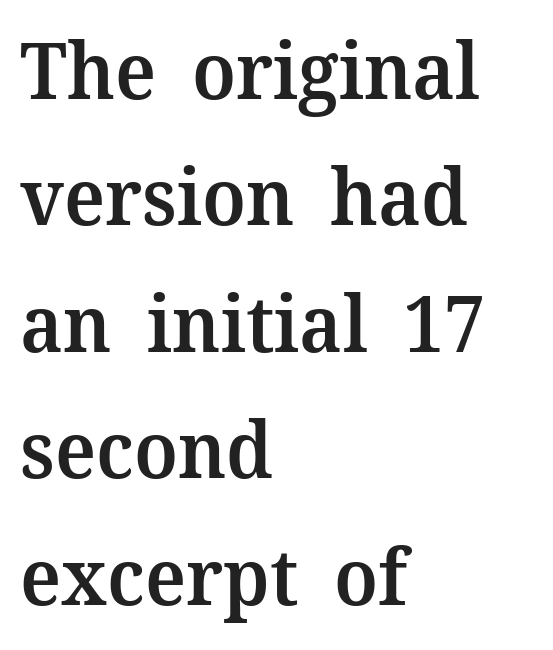
{"serif": "yes", "italic": "no", "bold": "semi", "weight": "semibold", "width": "normal", "stroke_contrast": "medium", "x_height": "medium", "monospaced": "no", "underline": "no", "align": "left", "line_spacing": "normal", "line_spacing_ratio": 1.6, "letter_spacing": "normal", "letter_spacing_em": 0.0, "glyph_px": 79}
